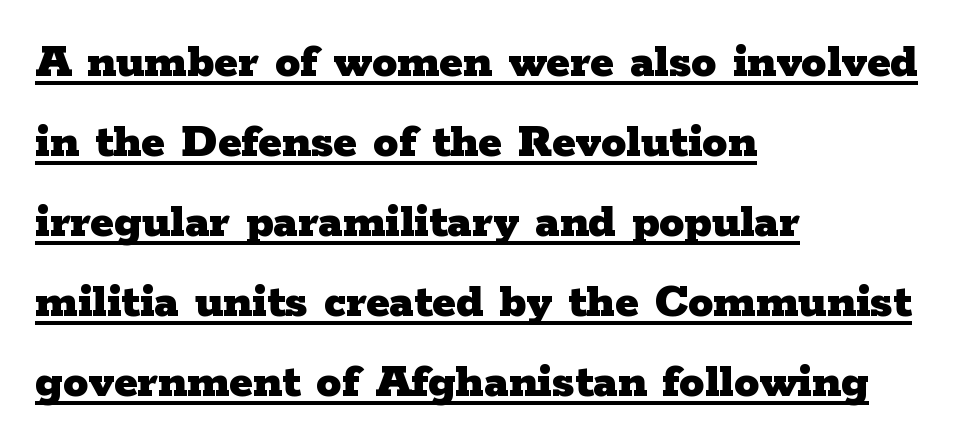
Q: Is the text bold? A: Yes.
Q: Is the text italic (slanted)? A: No, it is upright.
Q: Is the typeface a serif or a sans-serif typeface? A: Serif.
Q: Is the text underlined? A: Yes.
Q: How is the paragraph aligned? A: Left-aligned.
Q: Is the spacing between letters normal or unusually wide? A: Normal.
Q: Is the spacing between lines tight, normal or loose? A: Normal.
Q: Width (condensed, normal, or wide)? A: Wide.
Q: Stroke contrast? A: Low.
Q: x-height? A: Medium.
Q: Monospaced? A: No.
